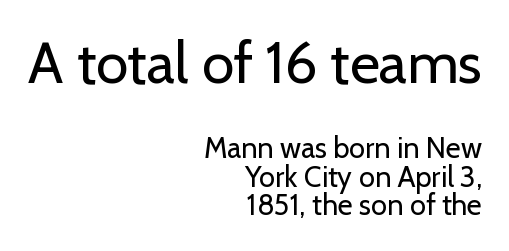
The image shows 58 px regular-weight sans-serif type, upright; set right-aligned, tight line spacing (0.98x), normal letter spacing, not underlined; the first (top) block is 2.0x larger; low stroke contrast and a medium x-height.
